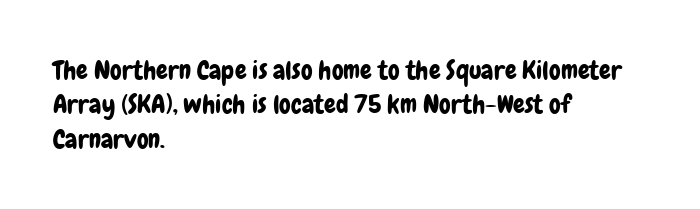
{"italic": "no", "underline": "no", "align": "left", "line_spacing": "normal", "line_spacing_ratio": 1.32, "letter_spacing": "normal", "letter_spacing_em": 0.0, "glyph_px": 26}
